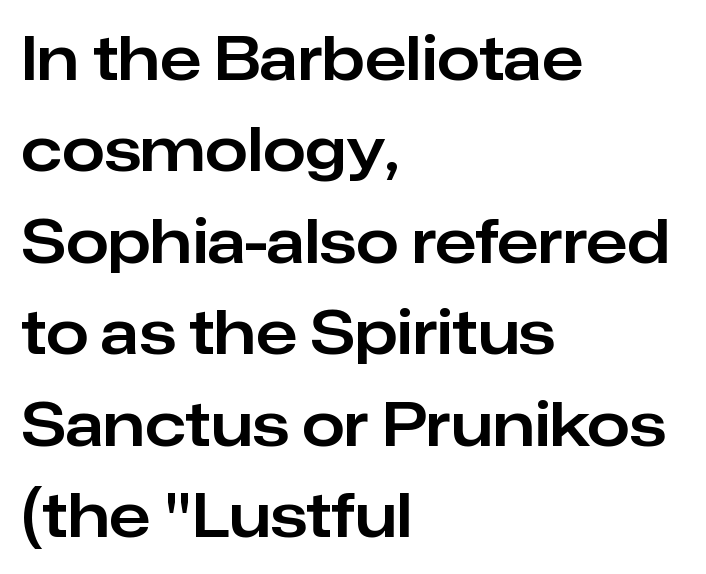
Q: Is the text italic (slanted)? A: No, it is upright.
Q: Is the typeface a serif or a sans-serif typeface? A: Sans-serif.
Q: Is the text underlined? A: No.
Q: How is the paragraph aligned? A: Left-aligned.
Q: Is the spacing between letters normal or unusually wide? A: Normal.
Q: Is the spacing between lines tight, normal or loose? A: Normal.
Q: Width (condensed, normal, or wide)? A: Normal.
Q: Stroke contrast? A: Low.
Q: x-height? A: Medium.
Q: Monospaced? A: No.
